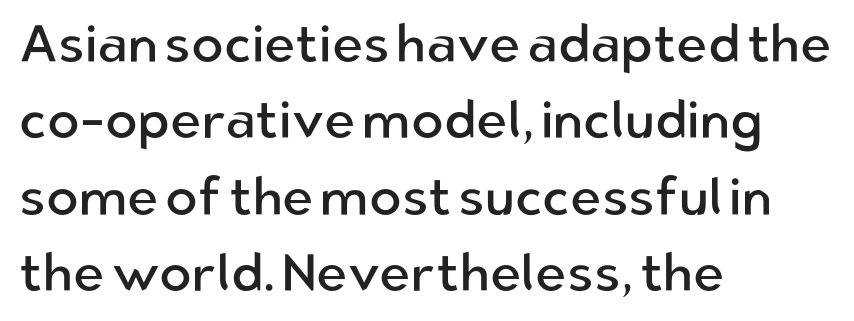
The image shows 53 px regular-weight sans-serif type, upright; set left-aligned, normal line spacing (1.44x), normal letter spacing, not underlined; low stroke contrast and a medium x-height.
